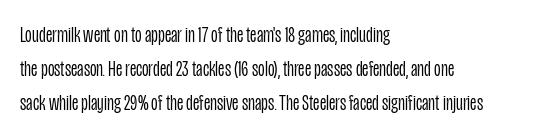
{"italic": "no", "bold": "no", "underline": "no", "align": "left", "line_spacing": "normal", "line_spacing_ratio": 1.47, "letter_spacing": "normal", "letter_spacing_em": 0.0, "glyph_px": 23}
